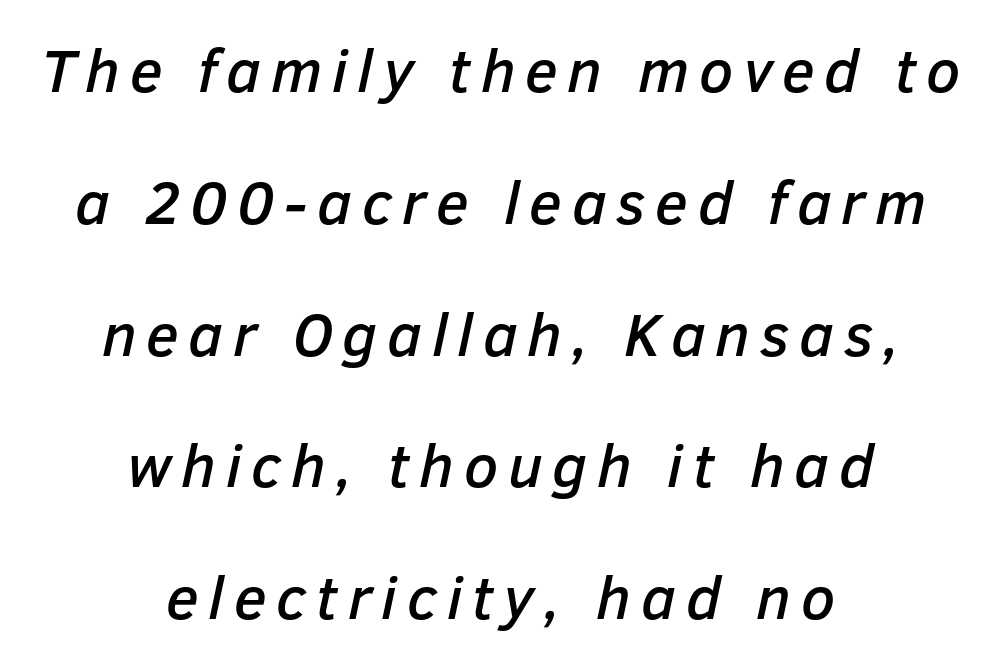
This rendering features lettering with no underline. Varying glyph widths throughout — classic text-font behaviour. These lines stand farther apart than default settings would place them. The typography opts for an oblique posture over an upright one. The setting favours the middle, as headings and verse often do.
